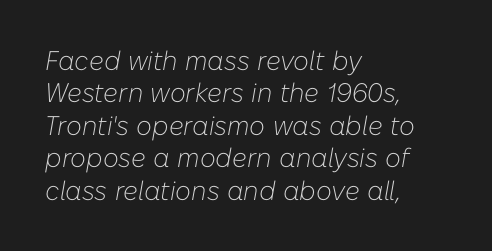
Alignment: flush left. The whole block is typeset with a tilt. Glyph-to-glyph distance matches everyday printed text. Descenders are the only things crossing below the line. Think standard paragraph weight, or any step lighter than that.
